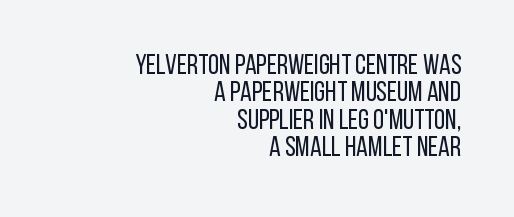
The image shows 28 px regular-weight, condensed sans-serif type, upright; set right-aligned, tight line spacing (0.98x), normal letter spacing, not underlined; low stroke contrast and a large x-height.
